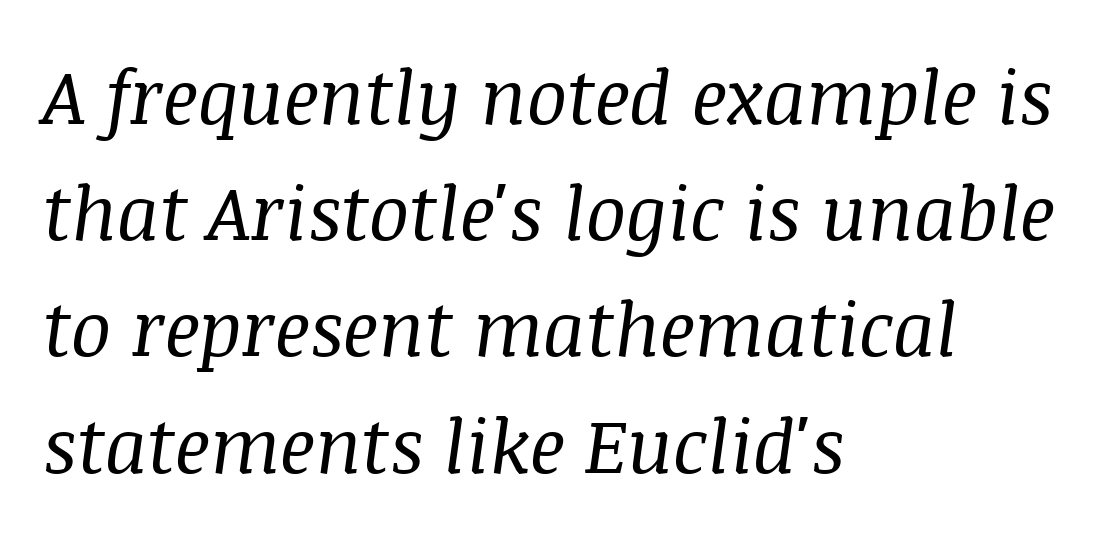
Q: Is the text bold? A: No.
Q: Is the text italic (slanted)? A: Yes, it leans right by about 8 degrees.
Q: Is the typeface a serif or a sans-serif typeface? A: Serif.
Q: Is the text underlined? A: No.
Q: How is the paragraph aligned? A: Left-aligned.
Q: Is the spacing between letters normal or unusually wide? A: Normal.
Q: Is the spacing between lines tight, normal or loose? A: Normal.
Q: Width (condensed, normal, or wide)? A: Normal.
Q: Stroke contrast? A: Medium.
Q: x-height? A: Large.
Q: Monospaced? A: No.
